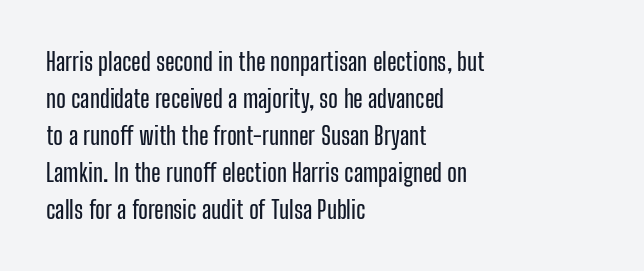
{"italic": "no", "underline": "no", "align": "left", "line_spacing": "normal", "line_spacing_ratio": 1.48, "letter_spacing": "normal", "letter_spacing_em": 0.0, "glyph_px": 25}
